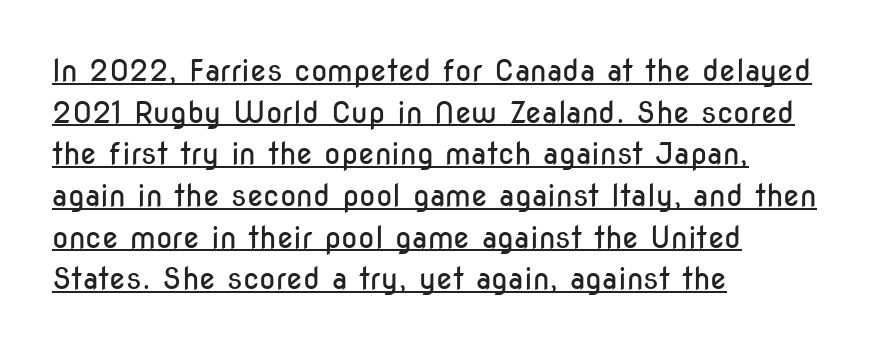
{"serif": "no", "italic": "no", "bold": "no", "weight": "regular", "width": "condensed", "stroke_contrast": "low", "x_height": "medium", "monospaced": "no", "underline": "yes", "align": "left", "line_spacing": "normal", "line_spacing_ratio": 1.39, "letter_spacing": "normal", "letter_spacing_em": 0.0, "glyph_px": 30}
